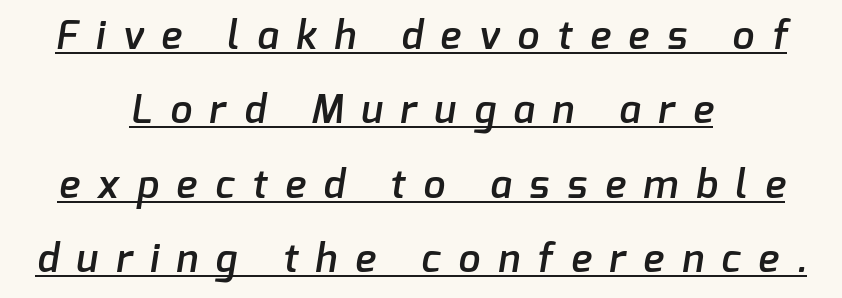
The image shows 39 px semibold sans-serif type; set centered, loose line spacing (1.91x), unusually wide letter spacing (+0.46 em), underlined; low stroke contrast and a medium x-height.
